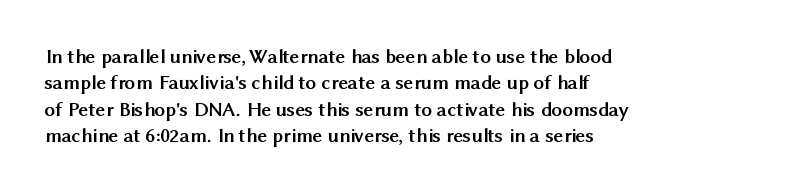
What weight is shown? A full bold with thick strokes. The lettering holds an erect, upright posture throughout. Plain, unruled lines of type. The rendering keeps characters at their native spacing. Leading: standard.
